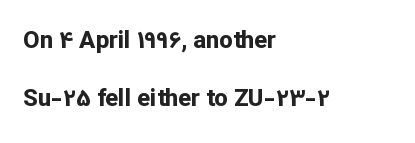
{"italic": "no", "bold": "yes", "underline": "no", "align": "left", "line_spacing": "loose", "line_spacing_ratio": 2.43, "letter_spacing": "normal", "letter_spacing_em": 0.0, "glyph_px": 24}
